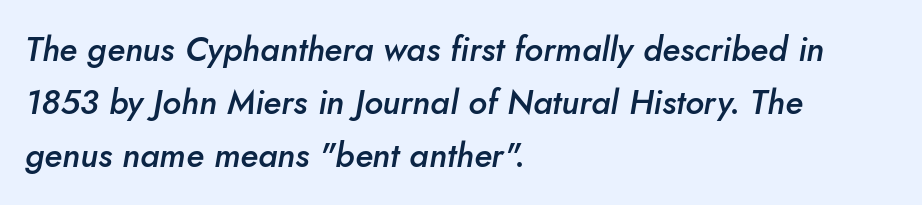
The image shows 34 px semibold type, italic (leaning right); set left-aligned, normal line spacing (1.56x), normal letter spacing, not underlined; low stroke contrast and a small x-height.
